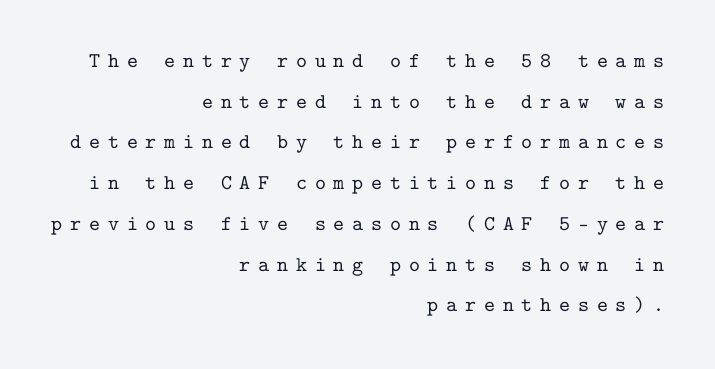
The strip under each line holds only bare page. This rendering uses right alignment, leaving the left contour irregular. A great deal of white space separates one row of letters from the next. Each word looks stretched out because of the extra space between its letters. Notice how the stems are strictly vertical — no italics here.
